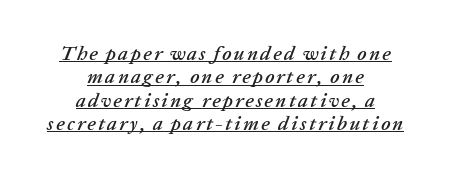
The image shows 20 px text type, italic (leaning right); set centered, line spacing 1.17x, underlined.
